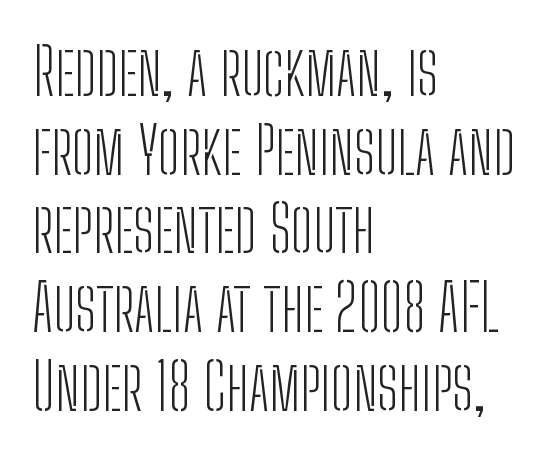
Style check: upright. Is the stroke heavy? The answer is a plain regular-or-lighter. Think of a printed novel: that variable character pitch is what you see here. Grotesque or geometric, the face here clearly has no serifs. Descenders hang freely into open space. Between one letter and the next there's only the usual sliver of space.
